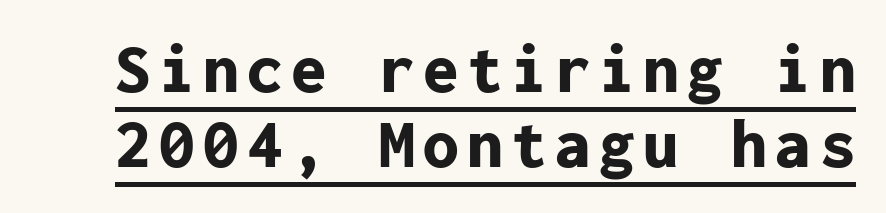
The image shows 71 px bold sans-serif type, upright, monospaced; set tight line spacing (1.06x), underlined; low stroke contrast and a medium x-height.
